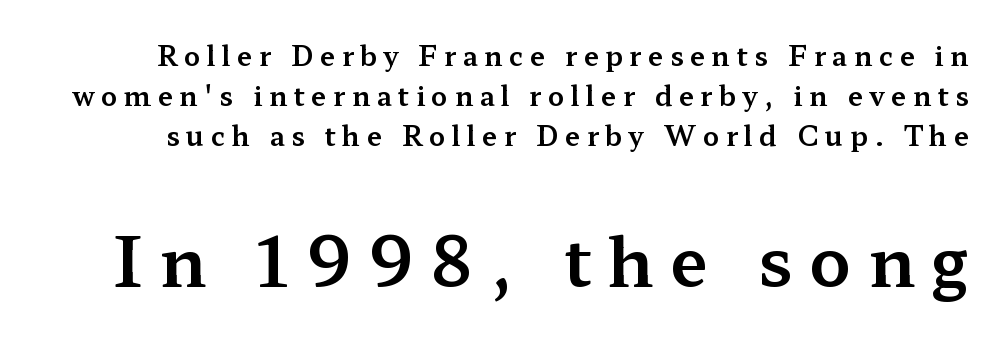
Q: Is the text italic (slanted)? A: No, it is upright.
Q: Is the typeface a serif or a sans-serif typeface? A: Serif.
Q: Is the text underlined? A: No.
Q: Is the spacing between letters normal or unusually wide? A: Unusually wide.
Q: Is the spacing between lines tight, normal or loose? A: Normal.
Q: Which block of text is set in a larger size, the first (top) or the second (bottom)? A: The second (bottom) one.
Q: Width (condensed, normal, or wide)? A: Wide.
Q: Stroke contrast? A: Medium.
Q: x-height? A: Medium.
Q: Monospaced? A: No.
